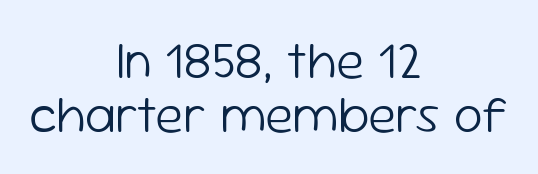
{"serif": "no", "italic": "no", "bold": "no", "weight": "light", "width": "normal", "stroke_contrast": "low", "x_height": "medium", "monospaced": "no", "underline": "no", "align": "center", "line_spacing": "tight", "line_spacing_ratio": 1.03, "letter_spacing": "normal", "letter_spacing_em": 0.0, "glyph_px": 52}
